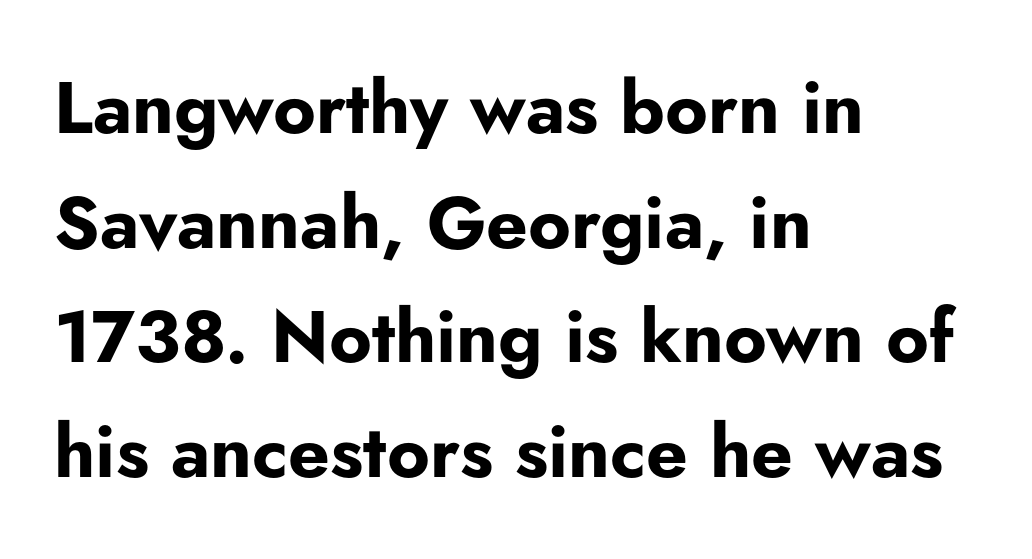
The image shows 73 px bold sans-serif type, upright; set left-aligned, normal line spacing (1.57x), normal letter spacing, not underlined; low stroke contrast and a small x-height.
